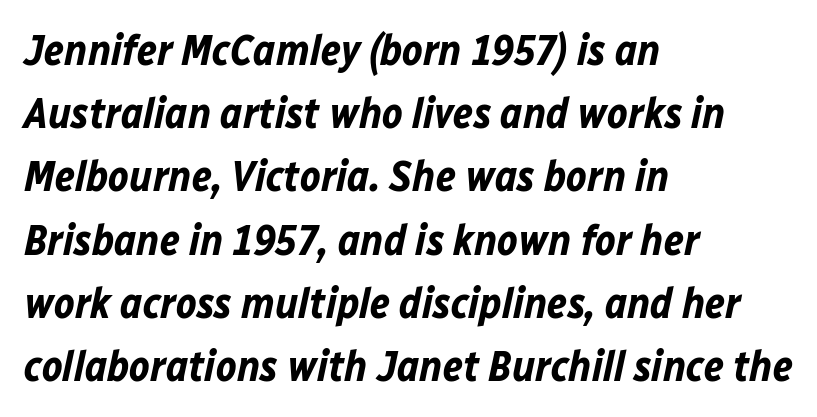
The image shows 43 px bold type, italic (leaning right); set left-aligned, normal line spacing (1.47x), normal letter spacing, not underlined; low stroke contrast and a medium x-height.
